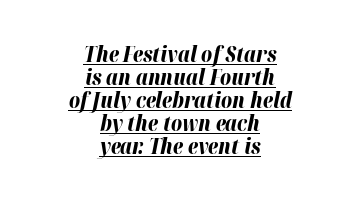
Is the type slanted? Yes — the strokes lean at a clear angle. Honestly, the rows look squashed on top of each other. Letter spacing: default. In CSS terms this would be text-align: center.
